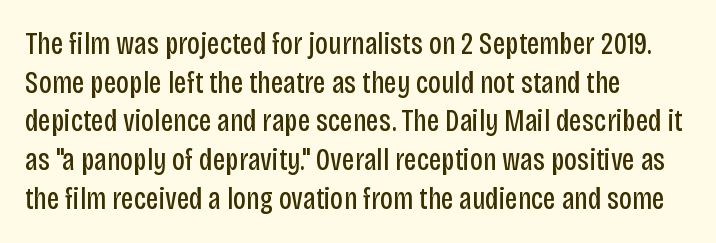
Q: Is the text bold? A: No.
Q: Is the text italic (slanted)? A: No, it is upright.
Q: Is the typeface a serif or a sans-serif typeface? A: Sans-serif.
Q: Is the text underlined? A: No.
Q: How is the paragraph aligned? A: Left-aligned.
Q: Is the spacing between letters normal or unusually wide? A: Normal.
Q: Is the spacing between lines tight, normal or loose? A: Normal.
Q: Width (condensed, normal, or wide)? A: Condensed.
Q: Stroke contrast? A: Low.
Q: x-height? A: Large.
Q: Monospaced? A: No.
